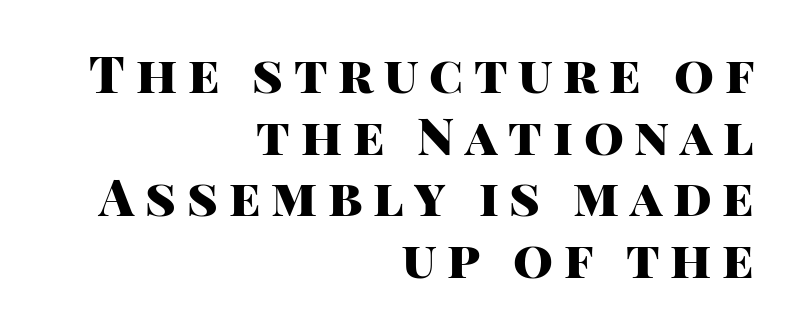
Note: no serifs on the glyphs. The paragraph shown leans on its right margin. The space directly below the letters is spotless. Do the letters lean? They stand straight.
